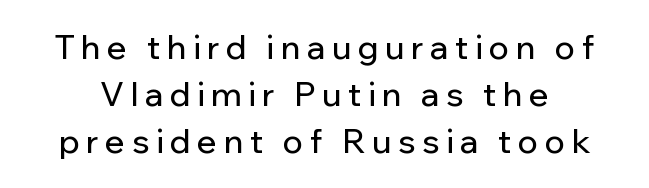
Q: Is the text italic (slanted)? A: No, it is upright.
Q: Is the typeface a serif or a sans-serif typeface? A: Sans-serif.
Q: Is the text underlined? A: No.
Q: Is the spacing between letters normal or unusually wide? A: Unusually wide.
Q: Is the spacing between lines tight, normal or loose? A: Normal.
Q: Width (condensed, normal, or wide)? A: Normal.
Q: Stroke contrast? A: Low.
Q: x-height? A: Medium.
Q: Monospaced? A: No.
